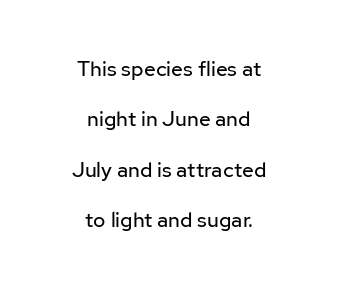
Vertical spacing — loose. No letter is thick-stroked: the sample isn't bold. The area under the type is left untouched. Characters follow at the spacing the type designer built in.
